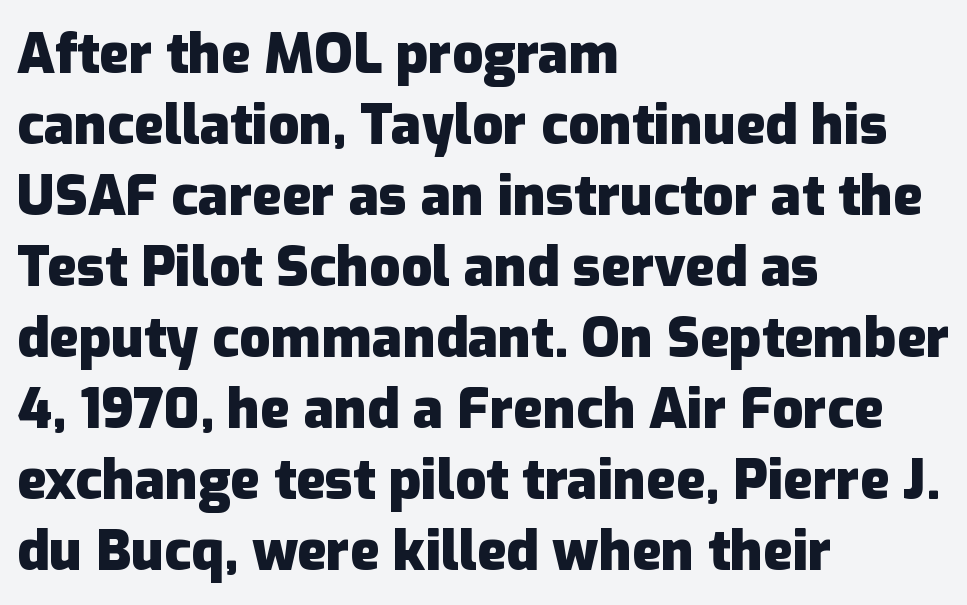
The image shows 55 px heavy sans-serif type, upright; set left-aligned, normal line spacing (1.29x), normal letter spacing, not underlined; low stroke contrast and a medium x-height.
